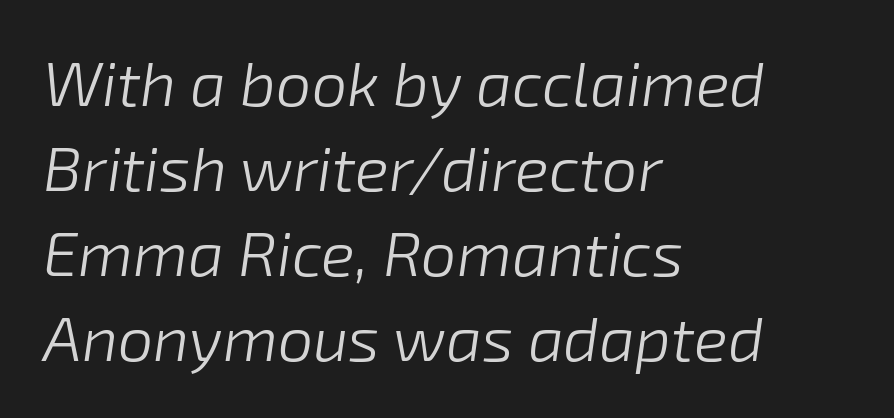
{"italic": "yes", "lean": "right", "slant_degrees": 8, "bold": "no", "weight": "light", "width": "normal", "stroke_contrast": "low", "x_height": "medium", "monospaced": "no", "underline": "no", "align": "left", "line_spacing": "normal", "line_spacing_ratio": 1.35, "letter_spacing": "normal", "letter_spacing_em": 0.0, "glyph_px": 63}
